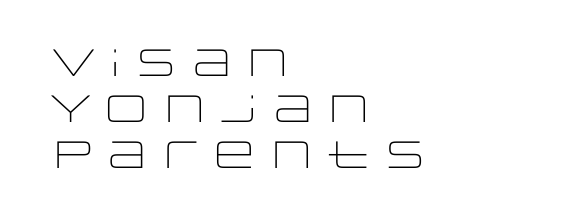
The image shows 38 px light, wide sans-serif type, upright; set left-aligned, line spacing 1.21x, normal letter spacing, not underlined; low stroke contrast and a large x-height.
